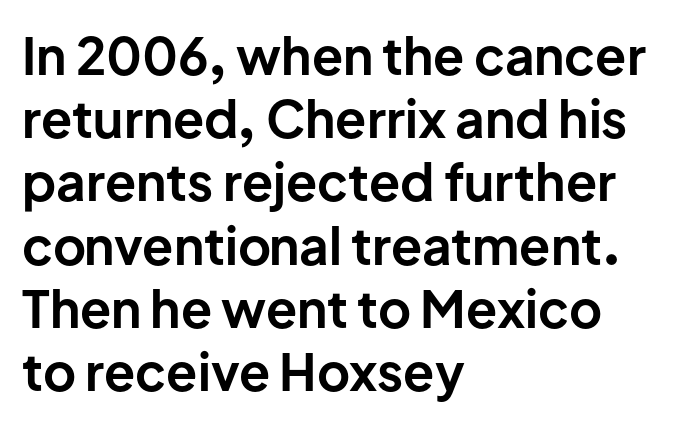
Q: Is the text bold? A: Yes.
Q: Is the text italic (slanted)? A: No, it is upright.
Q: Is the typeface a serif or a sans-serif typeface? A: Sans-serif.
Q: Is the text underlined? A: No.
Q: How is the paragraph aligned? A: Left-aligned.
Q: Is the spacing between letters normal or unusually wide? A: Normal.
Q: Width (condensed, normal, or wide)? A: Normal.
Q: Stroke contrast? A: Low.
Q: x-height? A: Medium.
Q: Monospaced? A: No.
